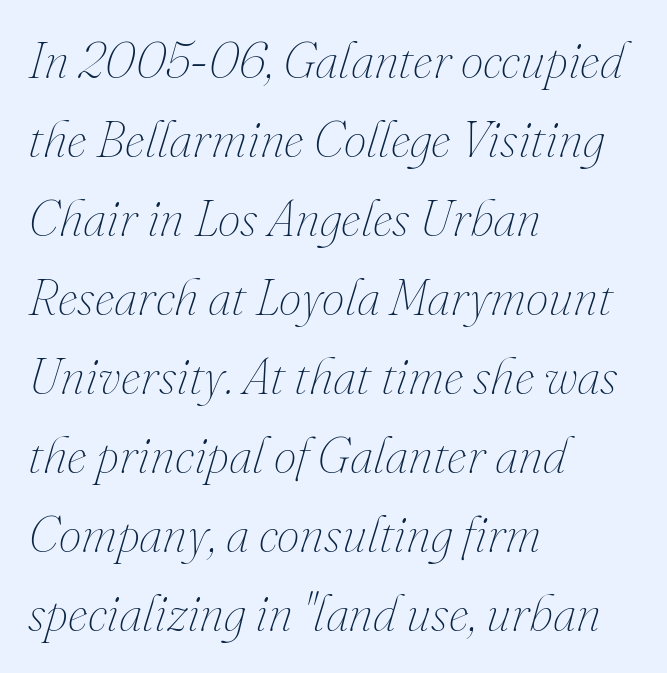
The image shows 51 px thin type, italic (leaning right); set left-aligned, normal line spacing (1.55x), normal letter spacing, not underlined; medium stroke contrast and a small x-height.
